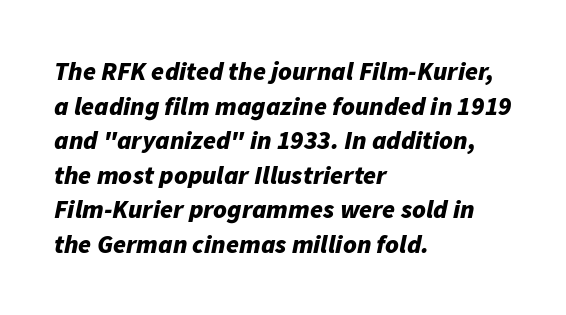
The image shows 26 px bold type, italic (leaning right); set left-aligned, normal line spacing (1.33x), normal letter spacing, not underlined.
